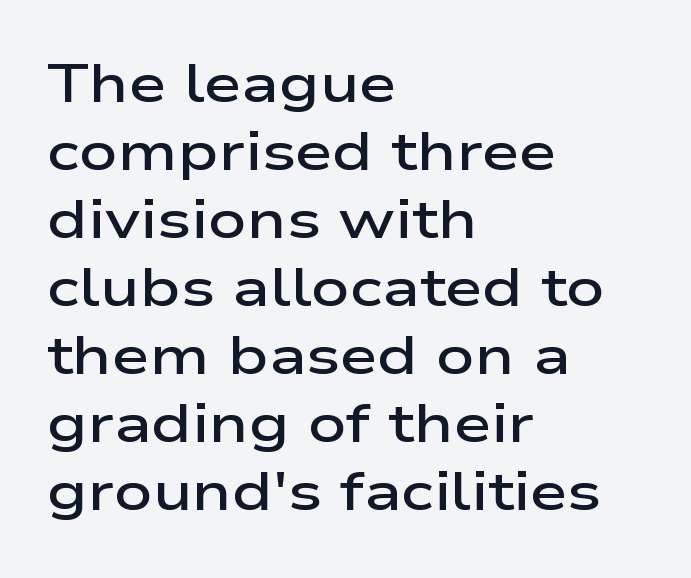
Q: Is the text bold? A: Semi-bold.
Q: Is the text italic (slanted)? A: No, it is upright.
Q: Is the typeface a serif or a sans-serif typeface? A: Sans-serif.
Q: Is the text underlined? A: No.
Q: How is the paragraph aligned? A: Left-aligned.
Q: Is the spacing between letters normal or unusually wide? A: Normal.
Q: Is the spacing between lines tight, normal or loose? A: Normal.
Q: Width (condensed, normal, or wide)? A: Wide.
Q: Stroke contrast? A: Low.
Q: x-height? A: Medium.
Q: Monospaced? A: No.
